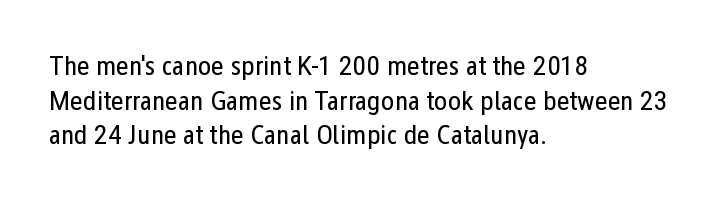
{"serif": "no", "italic": "no", "bold": "no", "weight": "regular", "width": "condensed", "stroke_contrast": "low", "x_height": "medium", "monospaced": "no", "underline": "no", "align": "left", "line_spacing_ratio": 1.24, "letter_spacing": "normal", "letter_spacing_em": 0.0, "glyph_px": 28}
